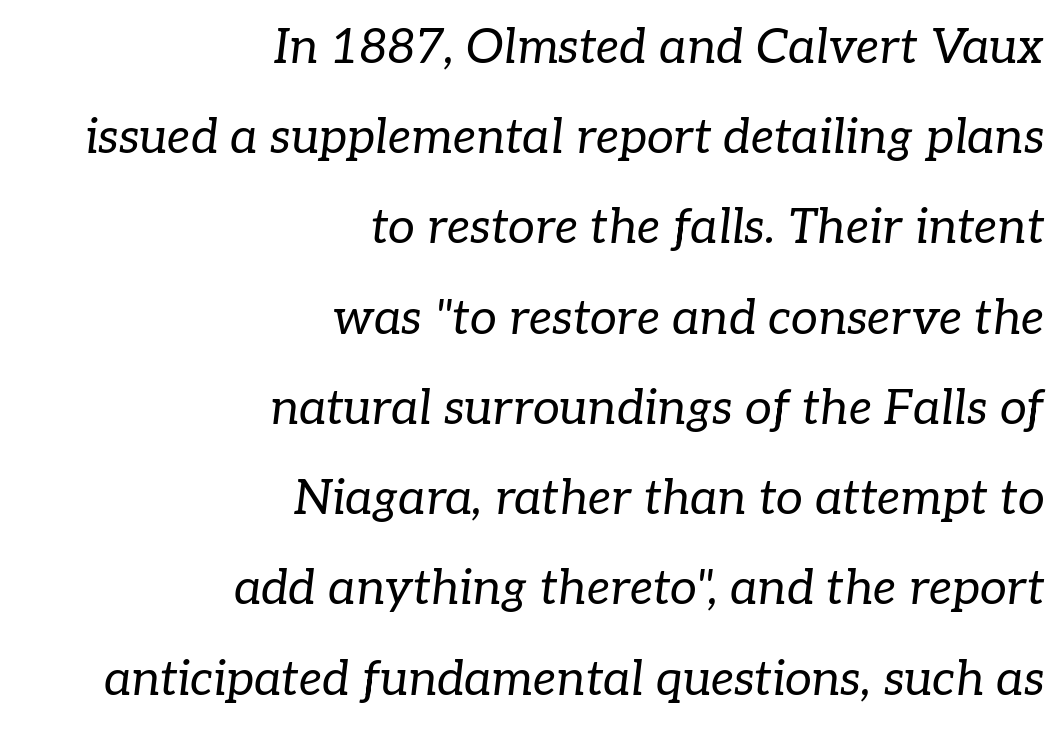
The image shows 48 px regular-weight serif type, italic (leaning right); set right-aligned, line spacing 1.88x, normal letter spacing, not underlined; low stroke contrast and a medium x-height.
